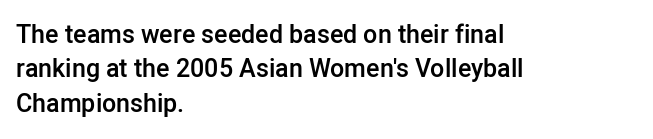
Q: Is the text bold? A: Semi-bold.
Q: Is the text italic (slanted)? A: No, it is upright.
Q: Is the text underlined? A: No.
Q: How is the paragraph aligned? A: Left-aligned.
Q: Is the spacing between letters normal or unusually wide? A: Normal.
Q: Is the spacing between lines tight, normal or loose? A: Normal.
